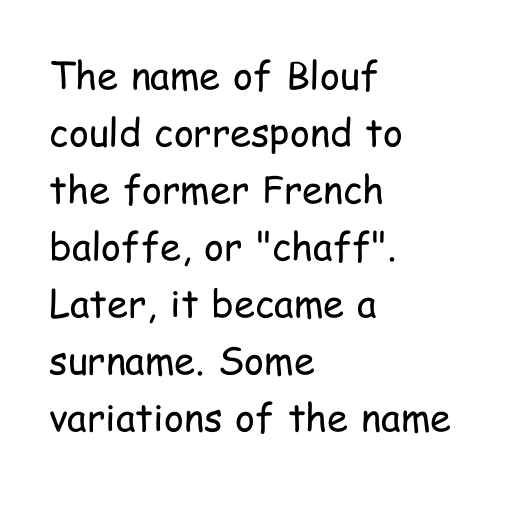
The letters advance in unequal steps, a hallmark of proportional type. Stems here are at most as thick as an everyday book face. Unmarked baselines from the first word to the last. Check where the strokes stop: nothing finishes them off — pure sans. Does the copy run flush right? No — it runs flush left. Default kerning and tracking; the words read as compact shapes.
